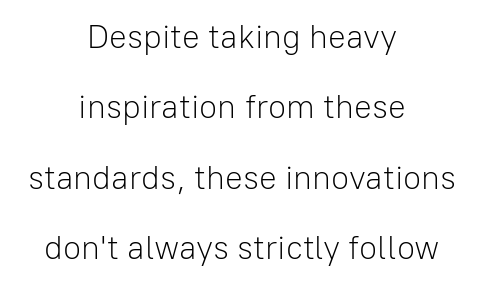
The image shows 33 px light sans-serif type, upright; set centered, loose line spacing (2.13x), normal letter spacing, not underlined; low stroke contrast and a medium x-height.
